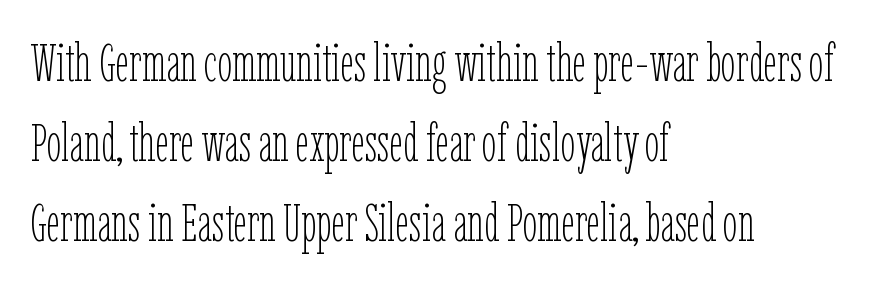
The image shows 53 px thin, condensed type, upright; set left-aligned, normal line spacing (1.51x), normal letter spacing, not underlined; low stroke contrast and a medium x-height.
